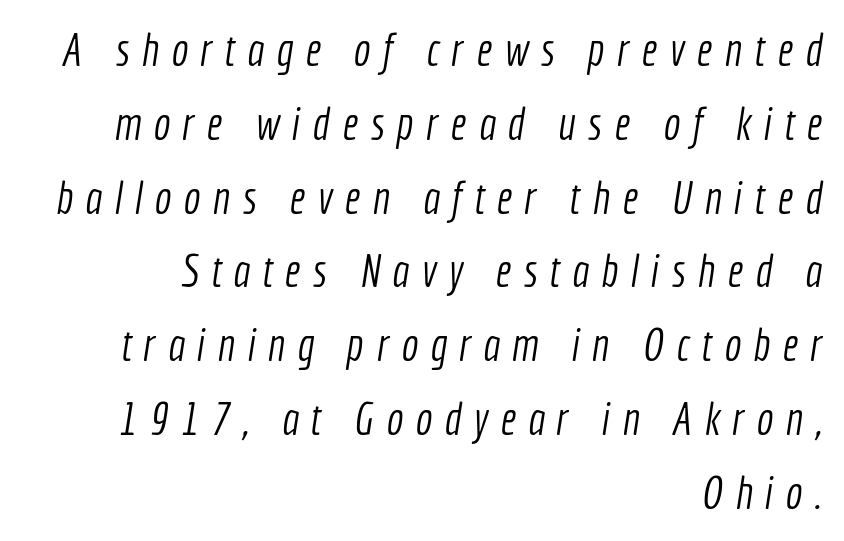
Q: Is the text bold? A: No.
Q: Is the typeface a serif or a sans-serif typeface? A: Sans-serif.
Q: Is the text underlined? A: No.
Q: How is the paragraph aligned? A: Right-aligned.
Q: Is the spacing between letters normal or unusually wide? A: Unusually wide.
Q: Is the spacing between lines tight, normal or loose? A: Normal.
Q: Width (condensed, normal, or wide)? A: Condensed.
Q: x-height? A: Medium.
Q: Monospaced? A: No.
